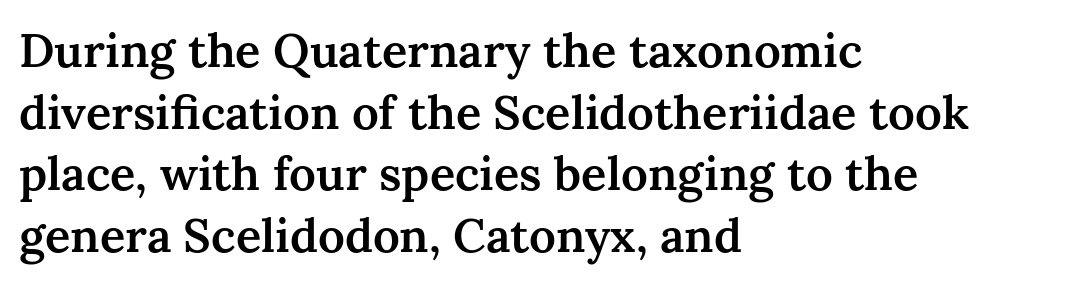
{"serif": "yes", "italic": "no", "bold": "semi", "weight": "semibold", "width": "normal", "stroke_contrast": "medium", "x_height": "medium", "monospaced": "no", "underline": "no", "align": "left", "line_spacing": "normal", "line_spacing_ratio": 1.31, "letter_spacing": "normal", "letter_spacing_em": 0.0, "glyph_px": 47}
